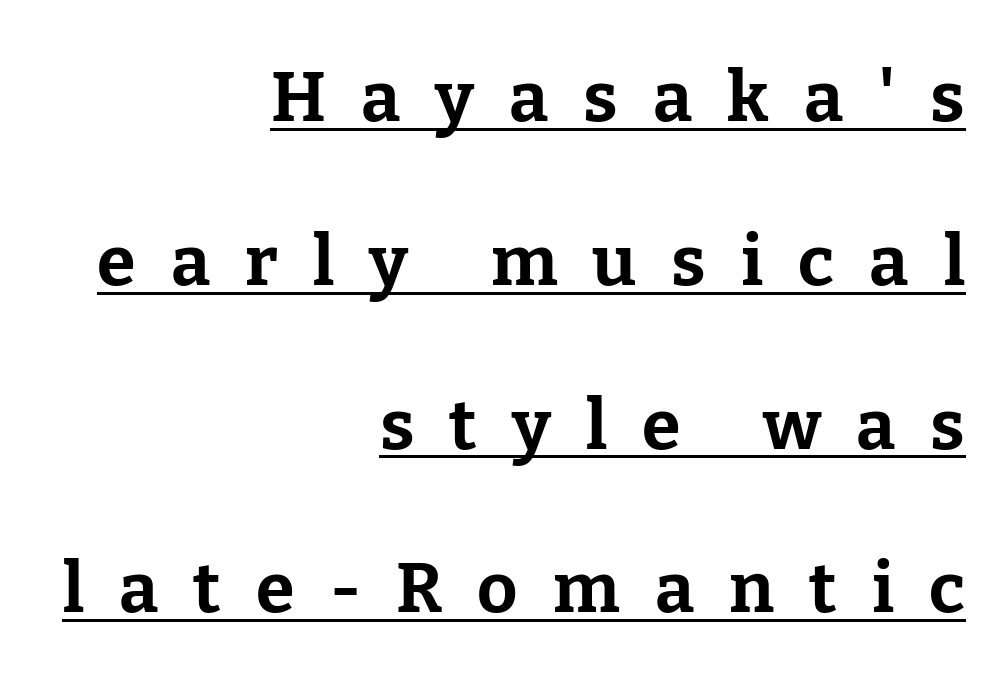
The image shows 70 px bold serif type, upright; set right-aligned, loose line spacing (2.34x), unusually wide letter spacing (+0.5 em), underlined; low stroke contrast and a medium x-height.
